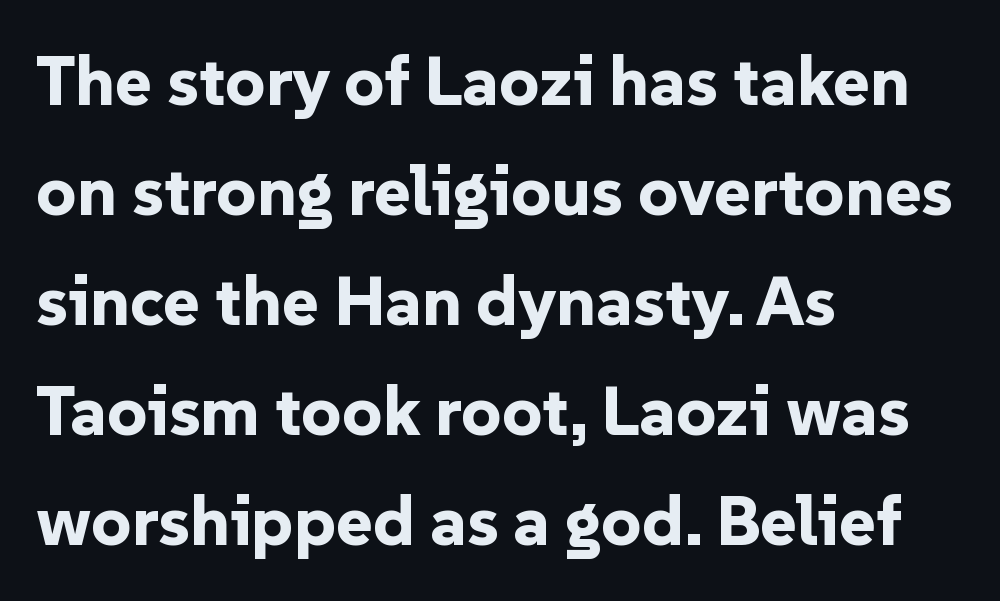
The image shows 70 px bold sans-serif type, upright; set left-aligned, normal line spacing (1.57x), normal letter spacing, not underlined; low stroke contrast and a medium x-height.
